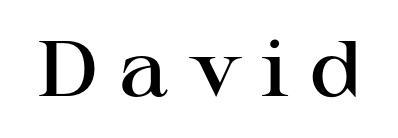
Q: Is the text bold? A: Semi-bold.
Q: Is the text italic (slanted)? A: No, it is upright.
Q: Is the typeface a serif or a sans-serif typeface? A: Serif.
Q: Is the text underlined? A: No.
Q: Is the spacing between letters normal or unusually wide? A: Unusually wide.
Q: Width (condensed, normal, or wide)? A: Wide.
Q: Stroke contrast? A: High.
Q: x-height? A: Medium.
Q: Monospaced? A: No.
